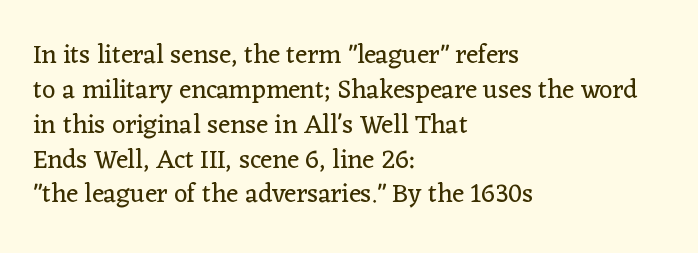
The image shows 26 px text type, upright; set left-aligned, normal line spacing (1.34x), normal letter spacing, not underlined.
